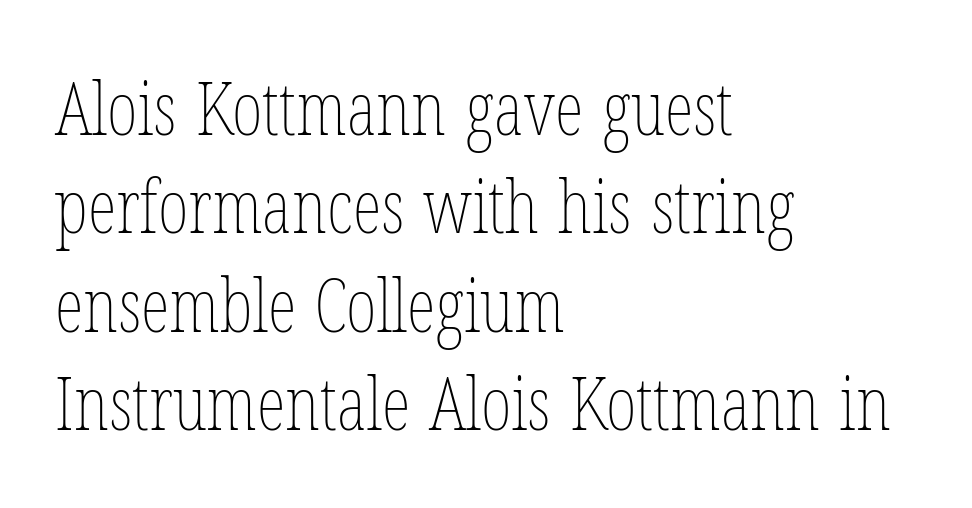
Q: Is the text bold? A: No.
Q: Is the text italic (slanted)? A: No, it is upright.
Q: Is the text underlined? A: No.
Q: How is the paragraph aligned? A: Left-aligned.
Q: Is the spacing between letters normal or unusually wide? A: Normal.
Q: Is the spacing between lines tight, normal or loose? A: Normal.
Q: Width (condensed, normal, or wide)? A: Condensed.
Q: Stroke contrast? A: Low.
Q: x-height? A: Medium.
Q: Monospaced? A: No.
